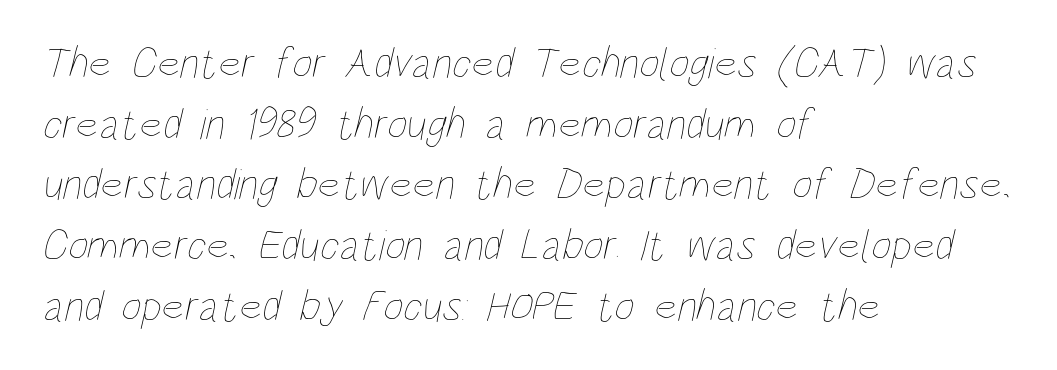
How are the letters spaced? Ordinarily, with no added tracking. The rendering uses natural spacing where letterforms have individual widths. Beneath every word, the page is bare. Horizontal bands of white between lines are of average thickness. Left-aligned paragraph, ragged on the right.
